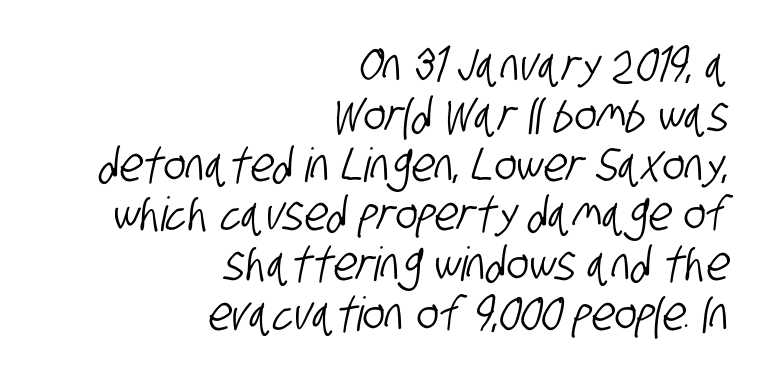
The characters display no serif detailing; their extremities are plain. The face used here is rendered with its standard letterfit. Compared with typical paragraphs, the rows here are closer together. Quick note: underline off.
